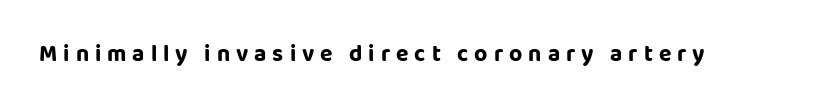
{"italic": "no", "underline": "no", "letter_spacing": "wide", "letter_spacing_em": 0.26, "glyph_px": 23}
